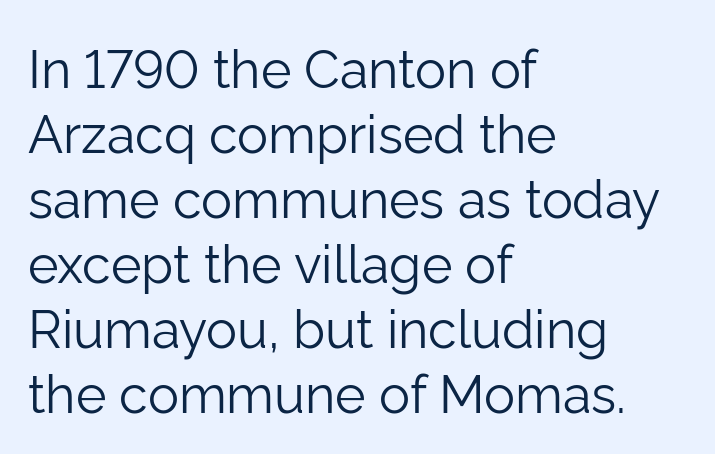
This rendering leaves character spacing at its baseline value. A typesetter would call this proportional, since set widths differ per character. Nobody drew a line under any word here. Vertical strokes here are truly vertical. Does the copy run flush right? No — it runs flush left.
